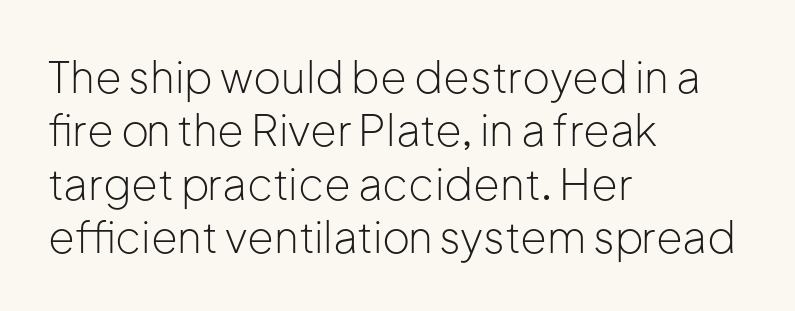
The image shows 43 px light sans-serif type, upright; set left-aligned, line spacing 1.24x, normal letter spacing, not underlined; low stroke contrast and a medium x-height.
